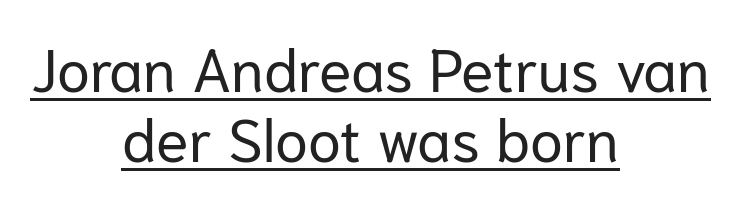
Q: Is the text bold? A: No.
Q: Is the text italic (slanted)? A: No, it is upright.
Q: Is the typeface a serif or a sans-serif typeface? A: Sans-serif.
Q: Is the text underlined? A: Yes.
Q: How is the paragraph aligned? A: Centered.
Q: Is the spacing between letters normal or unusually wide? A: Normal.
Q: Width (condensed, normal, or wide)? A: Normal.
Q: Stroke contrast? A: Low.
Q: x-height? A: Medium.
Q: Monospaced? A: No.
